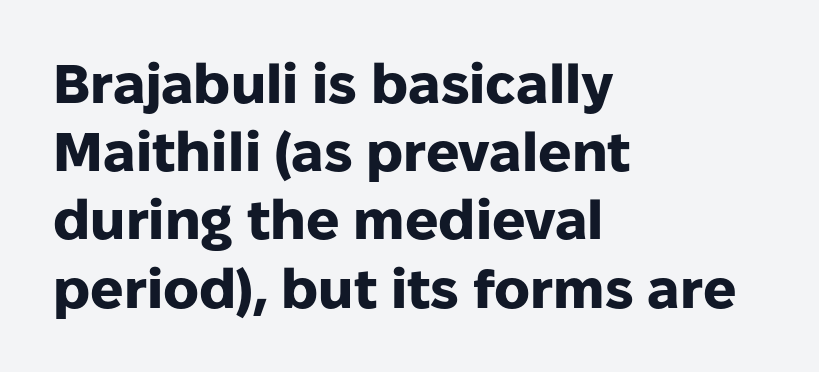
Weight: bold. The specimen reads as upright at a glance. You could not count columns in this text — the font is proportionally spaced. The gap between lines stays unmarked.
